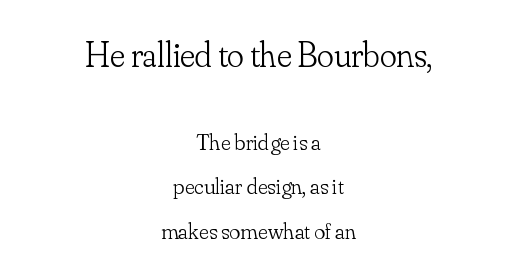
The image shows 35 px light serif type, upright; set centered, loose line spacing (1.92x), normal letter spacing, not underlined; the first (top) block is 1.52x larger; low stroke contrast and a small x-height.
